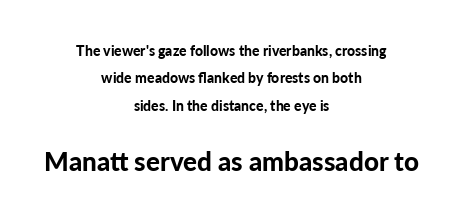
The image shows 26 px bold type, upright; set centered, loose line spacing (1.96x), normal letter spacing, not underlined; the second (bottom) block is 1.86x larger.
